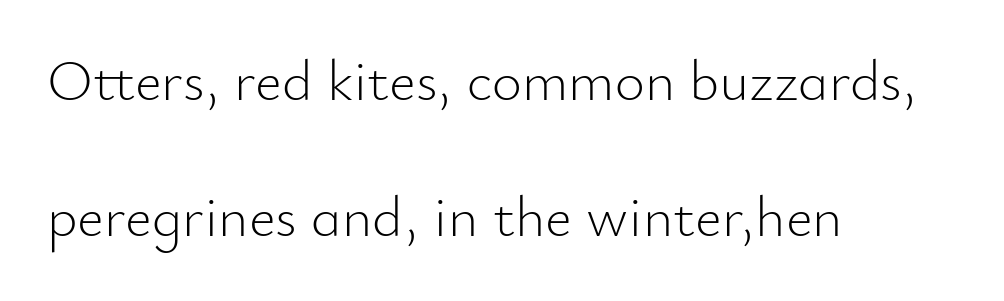
{"serif": "no", "italic": "no", "bold": "no", "weight": "light", "width": "normal", "stroke_contrast": "low", "x_height": "small", "monospaced": "no", "underline": "no", "align": "left", "line_spacing": "loose", "line_spacing_ratio": 2.35, "letter_spacing": "normal", "letter_spacing_em": 0.0, "glyph_px": 58}
